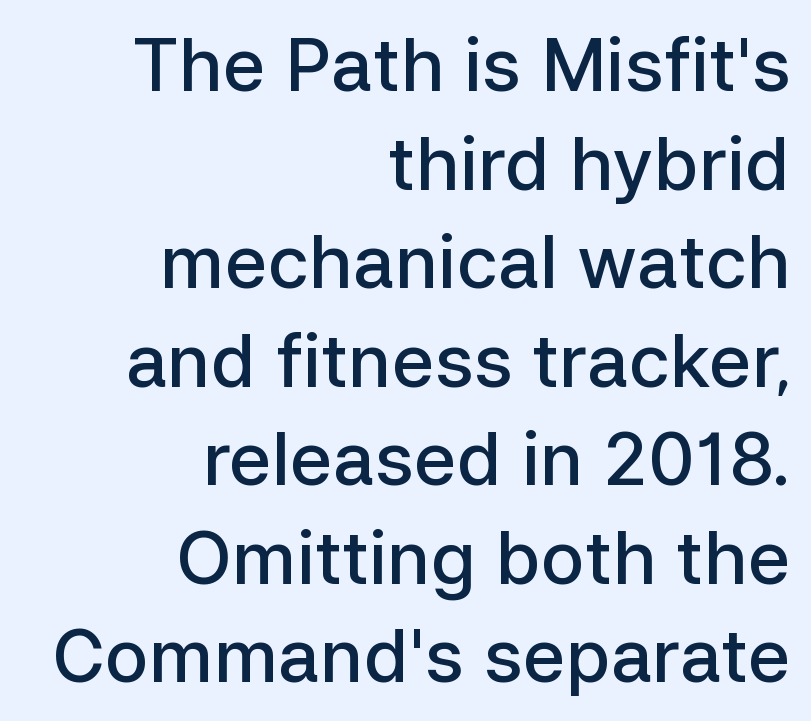
{"serif": "no", "italic": "no", "bold": "semi", "weight": "semibold", "width": "normal", "stroke_contrast": "low", "x_height": "medium", "monospaced": "no", "underline": "no", "align": "right", "line_spacing": "normal", "line_spacing_ratio": 1.35, "letter_spacing": "normal", "letter_spacing_em": 0.0, "glyph_px": 73}
